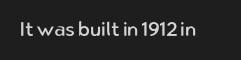
{"italic": "no", "bold": "no", "underline": "no", "letter_spacing": "normal", "letter_spacing_em": 0.0, "glyph_px": 20}
